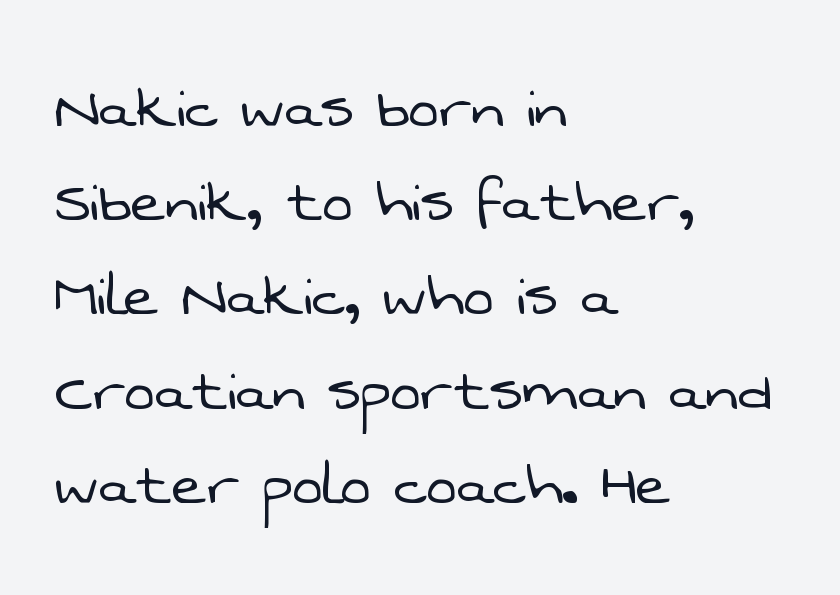
You could not count columns in this text — the font is proportionally spaced. Whoever set this chose a conventional vertical rhythm. Notice how the passage keeps a crisp vertical edge on the left only. Does the type have serifs? No, each stem ends abruptly. Stems here are at most as thick as an everyday book face.
